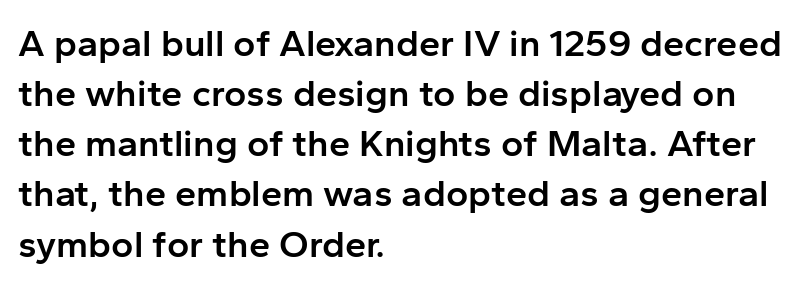
{"serif": "no", "italic": "no", "bold": "semi", "weight": "semibold", "width": "normal", "stroke_contrast": "low", "x_height": "medium", "monospaced": "no", "underline": "no", "align": "left", "line_spacing": "normal", "line_spacing_ratio": 1.32, "letter_spacing": "normal", "letter_spacing_em": 0.0, "glyph_px": 38}
